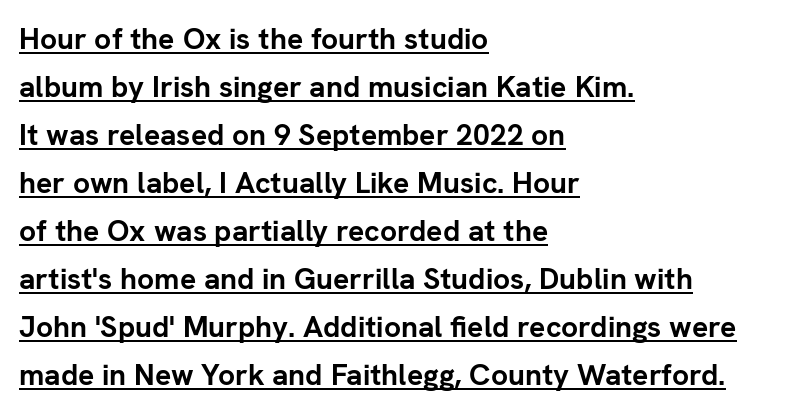
Q: Is the text bold? A: Yes.
Q: Is the text italic (slanted)? A: No, it is upright.
Q: Is the typeface a serif or a sans-serif typeface? A: Sans-serif.
Q: Is the text underlined? A: Yes.
Q: How is the paragraph aligned? A: Left-aligned.
Q: Is the spacing between letters normal or unusually wide? A: Normal.
Q: Is the spacing between lines tight, normal or loose? A: Normal.
Q: Width (condensed, normal, or wide)? A: Normal.
Q: Stroke contrast? A: Low.
Q: x-height? A: Medium.
Q: Monospaced? A: No.
